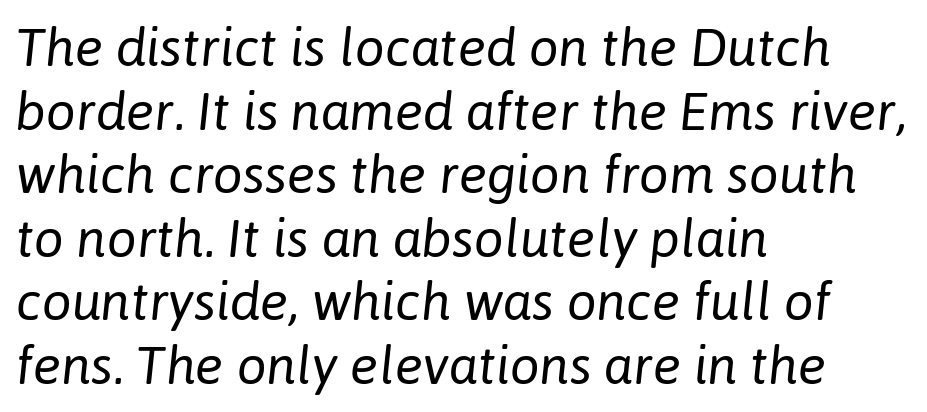
On a weight scale, this lands at 450 or below. Does extra space separate the letters? No, they use regular spacing. Reading down the block, your eye returns to a fixed left position each line. Emphasis-style slanted type is in use. Descenders are the only things crossing below the line. These lines are rendered in a variable-pitch font.
